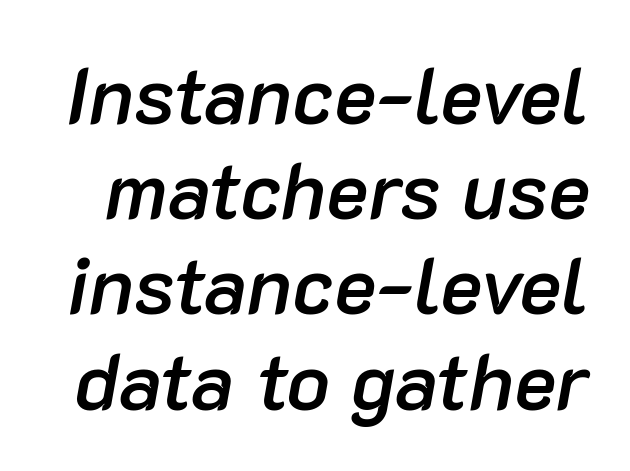
Observe the lean: these are italic letterforms. The line texture is even and compact thanks to regular tracking. The typesetting leans somewhat heavy: a semibold. Proportional: the letters do not fall into vertical columns.
